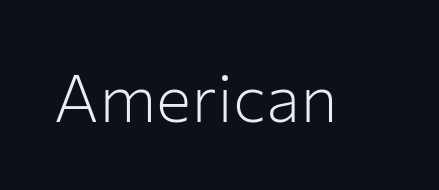
Q: Is the text bold? A: No.
Q: Is the text italic (slanted)? A: No, it is upright.
Q: Is the typeface a serif or a sans-serif typeface? A: Sans-serif.
Q: Is the text underlined? A: No.
Q: Is the spacing between letters normal or unusually wide? A: Normal.
Q: Width (condensed, normal, or wide)? A: Normal.
Q: Stroke contrast? A: Low.
Q: x-height? A: Medium.
Q: Monospaced? A: No.
